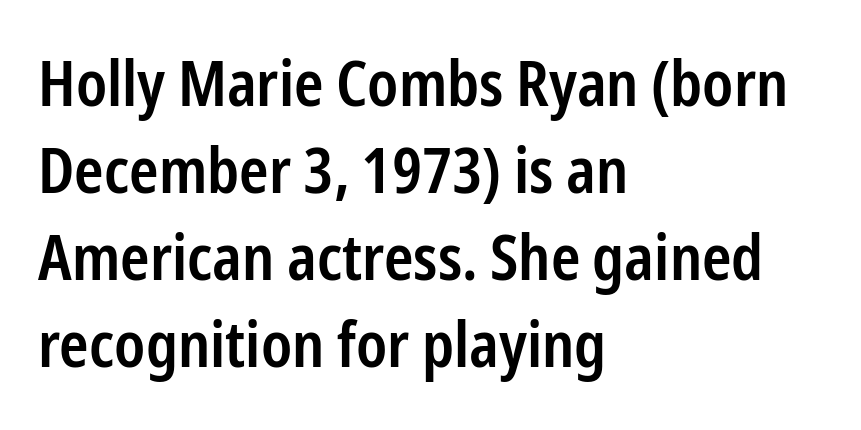
Compared with typical paragraphs, the rows here are spaced about the same. Underline: absent. The letters advance in unequal steps, a hallmark of proportional type. Every character sits straight up, as roman type does. Short and long lines alike share a common starting point at left. Font category for this specimen: sans-serif.
